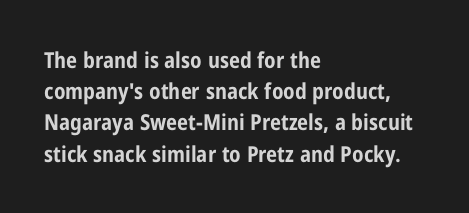
In CSS terms this would be text-align: left. Baseline-to-baseline distance is the conventional proportion of letter height. Notice how the stems are strictly vertical — no italics here. The space beneath each line is pristine and unruled. Spacing between characters is what you'd get straight out of the box. The passage shown is emphatically bold.
